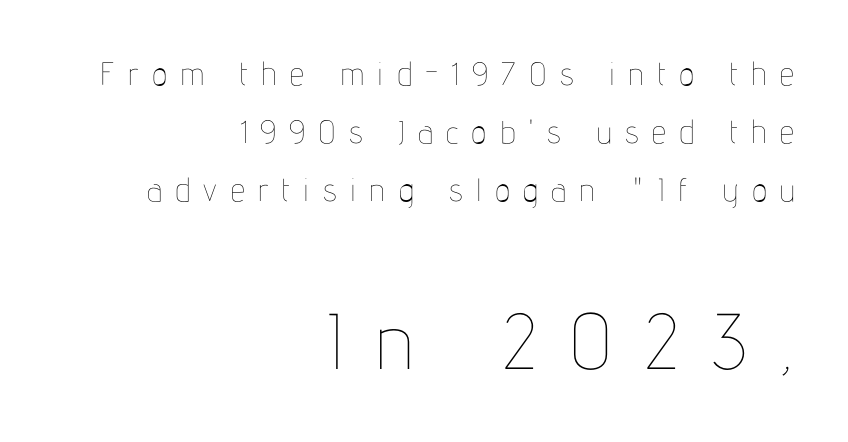
The image shows 79 px thin, condensed type, upright; set right-aligned, line spacing 1.82x, unusually wide letter spacing (+0.42 em), not underlined; the second (bottom) block is 2.47x larger; low stroke contrast and a medium x-height.
